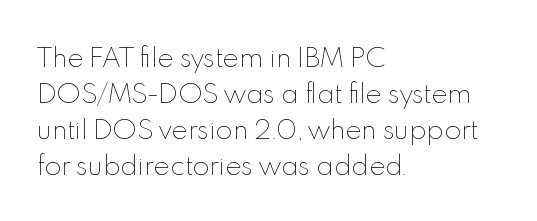
Q: Is the text bold? A: No.
Q: Is the text italic (slanted)? A: No, it is upright.
Q: Is the text underlined? A: No.
Q: How is the paragraph aligned? A: Left-aligned.
Q: Is the spacing between letters normal or unusually wide? A: Normal.
Q: Is the spacing between lines tight, normal or loose? A: Normal.
